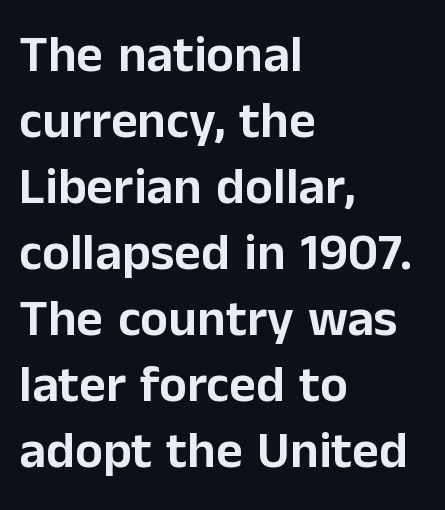
{"serif": "no", "italic": "no", "width": "normal", "stroke_contrast": "low", "x_height": "medium", "monospaced": "no", "underline": "no", "align": "left", "line_spacing": "normal", "line_spacing_ratio": 1.27, "letter_spacing": "normal", "letter_spacing_em": 0.0, "glyph_px": 52}
